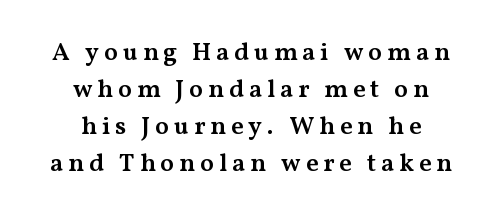
Descenders hang freely into open space. A normal amount of white space separates one row of letters from the next. Set as a demibold, roughly 600 on the weight scale. Each word looks stretched out because of the extra space between its letters.
